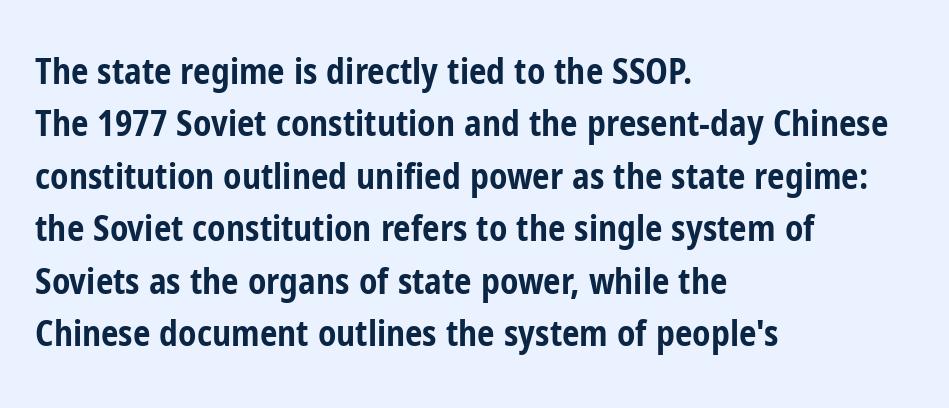
Q: Is the text bold? A: Yes.
Q: Is the text italic (slanted)? A: No, it is upright.
Q: Is the typeface a serif or a sans-serif typeface? A: Sans-serif.
Q: Is the text underlined? A: No.
Q: How is the paragraph aligned? A: Left-aligned.
Q: Is the spacing between letters normal or unusually wide? A: Normal.
Q: Is the spacing between lines tight, normal or loose? A: Normal.
Q: Width (condensed, normal, or wide)? A: Condensed.
Q: Stroke contrast? A: Low.
Q: x-height? A: Medium.
Q: Monospaced? A: No.
